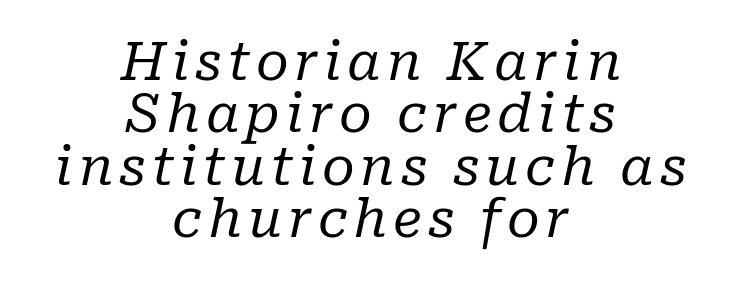
Q: Is the text bold? A: No.
Q: Is the text italic (slanted)? A: Yes, it leans right by about 10 degrees.
Q: Is the typeface a serif or a sans-serif typeface? A: Serif.
Q: Is the text underlined? A: No.
Q: How is the paragraph aligned? A: Centered.
Q: Is the spacing between lines tight, normal or loose? A: Tight.
Q: Width (condensed, normal, or wide)? A: Normal.
Q: Stroke contrast? A: Low.
Q: x-height? A: Medium.
Q: Monospaced? A: No.
